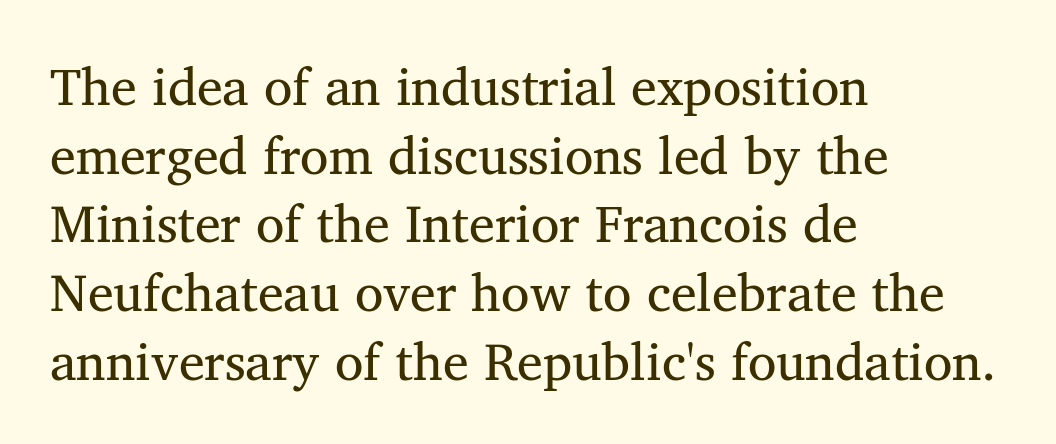
The image shows 52 px regular-weight serif type; set left-aligned, normal line spacing (1.32x), normal letter spacing, not underlined; medium stroke contrast and a medium x-height.
